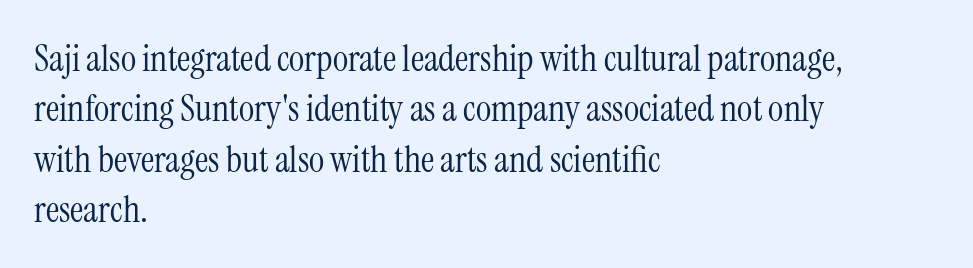
Q: Is the text bold? A: No.
Q: Is the text italic (slanted)? A: No, it is upright.
Q: Is the typeface a serif or a sans-serif typeface? A: Serif.
Q: Is the text underlined? A: No.
Q: How is the paragraph aligned? A: Left-aligned.
Q: Is the spacing between letters normal or unusually wide? A: Normal.
Q: Is the spacing between lines tight, normal or loose? A: Normal.
Q: Width (condensed, normal, or wide)? A: Condensed.
Q: Stroke contrast? A: Medium.
Q: x-height? A: Medium.
Q: Monospaced? A: No.
